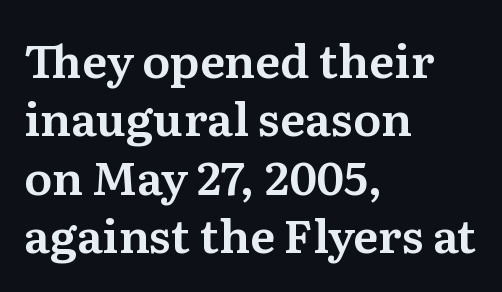
Leading: standard. Rule under the text: the space is simply empty. The passage shown is typed in a proportional face where columns would drift. Unlike a clean sans, this face finishes its strokes with serifs. Words appear dense and cohesive because spacing is normal.
